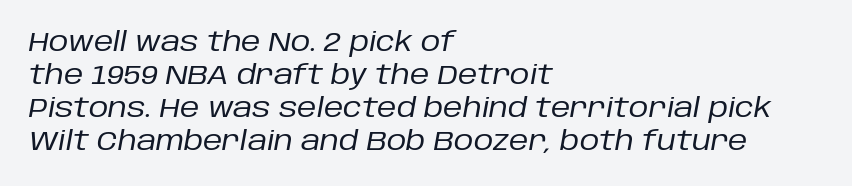
The area under the type is left untouched. Characters are canted at an angle relative to the baseline's perpendicular. The line texture is even and compact thanks to regular tracking. A classic flush-left, rag-right setting is used for this passage. Caption: face not bold, strokes unweighted.
